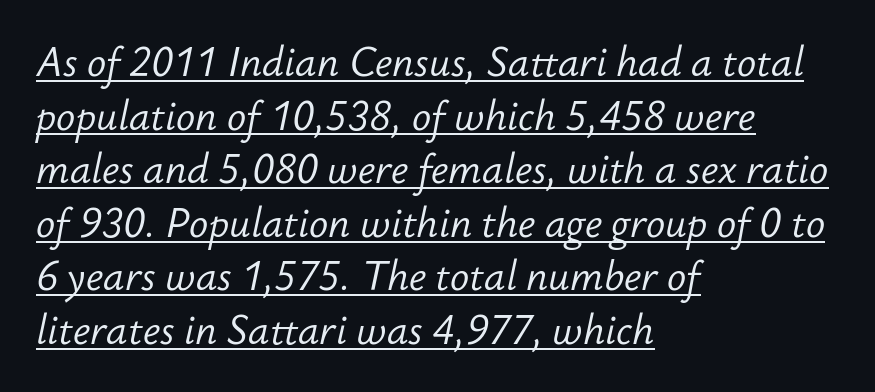
The letterforms sit at book weight or below. Somebody hit Ctrl+U on this one — the words are underlined. Rows of type keep a routine distance in the vertical direction. Left-aligned paragraph, ragged on the right.
